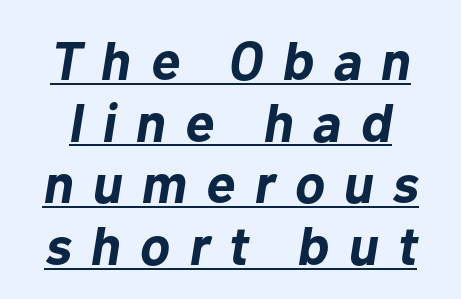
The image shows 55 px bold type, italic (leaning right); set tight line spacing (1.12x), unusually wide letter spacing (+0.35 em), underlined; low stroke contrast and a medium x-height.
